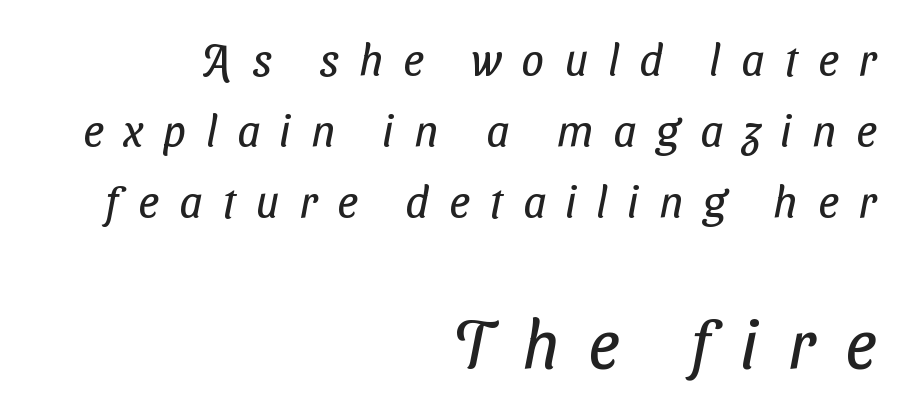
The image shows 68 px regular-weight, condensed sans-serif type; set right-aligned, normal line spacing (1.58x), unusually wide letter spacing (+0.45 em), not underlined; the second (bottom) block is 1.51x larger; low stroke contrast and a medium x-height.
